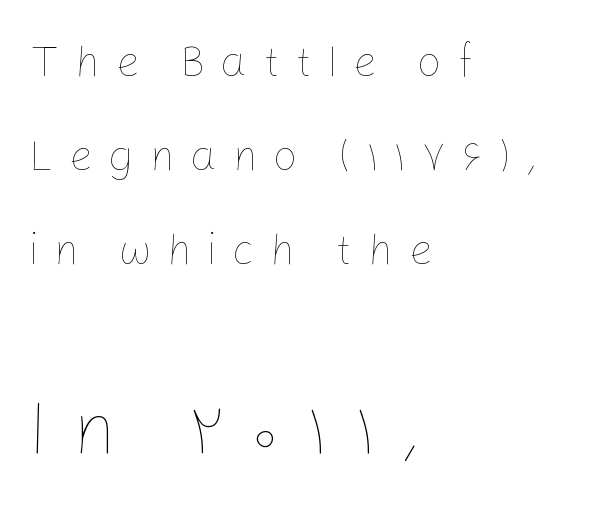
Q: Is the text bold? A: No.
Q: Is the text italic (slanted)? A: No, it is upright.
Q: Is the text underlined? A: No.
Q: How is the paragraph aligned? A: Left-aligned.
Q: Is the spacing between letters normal or unusually wide? A: Unusually wide.
Q: Is the spacing between lines tight, normal or loose? A: Loose.
Q: Which block of text is set in a larger size, the first (top) or the second (bottom)? A: The second (bottom) one.
Q: Width (condensed, normal, or wide)? A: Normal.
Q: Stroke contrast? A: Low.
Q: x-height? A: Medium.
Q: Monospaced? A: No.
